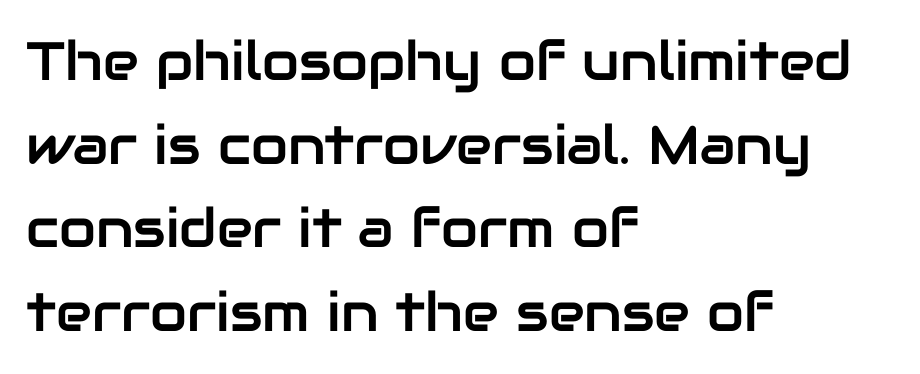
{"serif": "no", "italic": "no", "width": "normal", "stroke_contrast": "low", "x_height": "medium", "monospaced": "no", "underline": "no", "align": "left", "line_spacing": "normal", "line_spacing_ratio": 1.55, "letter_spacing": "normal", "letter_spacing_em": 0.0, "glyph_px": 54}
